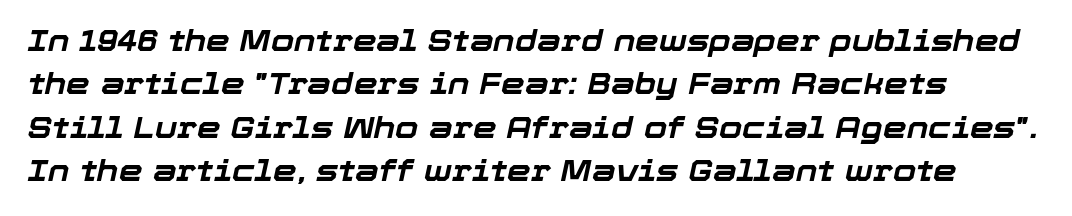
{"italic": "yes", "lean": "right", "slant_degrees": 12, "bold": "yes", "weight": "bold", "width": "normal", "stroke_contrast": "low", "x_height": "medium", "monospaced": "no", "underline": "no", "line_spacing": "normal", "line_spacing_ratio": 1.45, "letter_spacing": "normal", "letter_spacing_em": 0.0, "glyph_px": 30}
